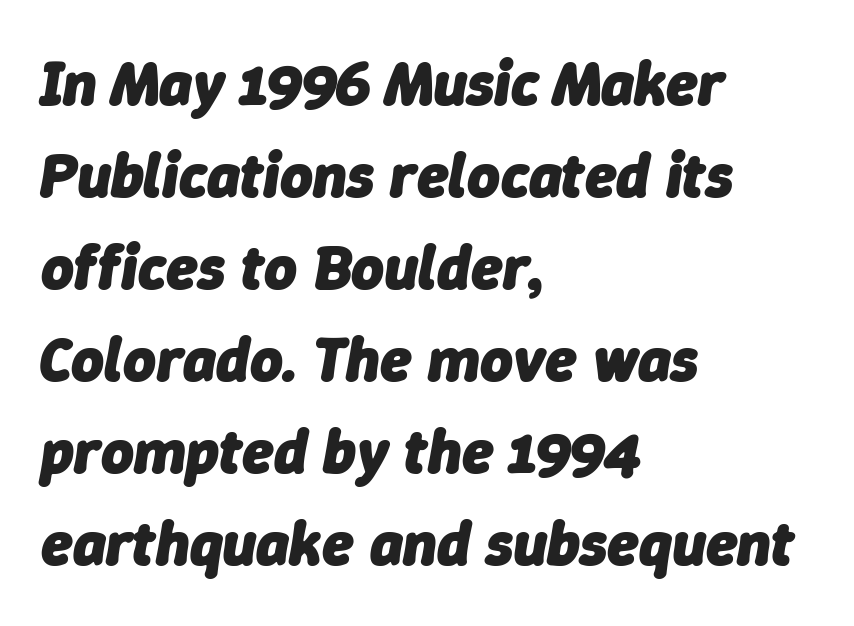
The image shows 63 px heavy type, italic (leaning right); set left-aligned, normal line spacing (1.46x), normal letter spacing, not underlined; low stroke contrast and a medium x-height.
